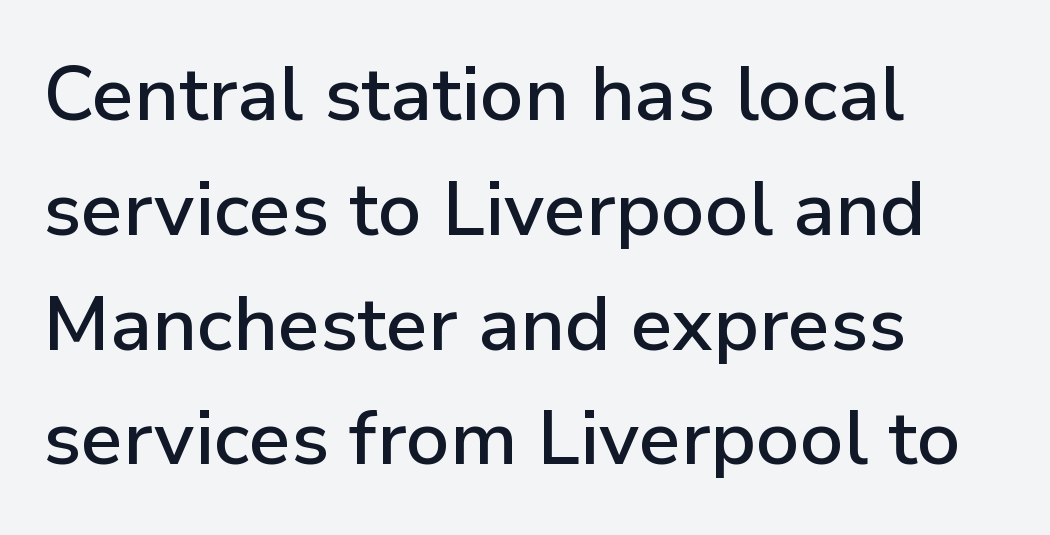
The image shows 76 px sans-serif type, upright; set left-aligned, normal line spacing (1.51x), normal letter spacing, not underlined; low stroke contrast and a medium x-height.
